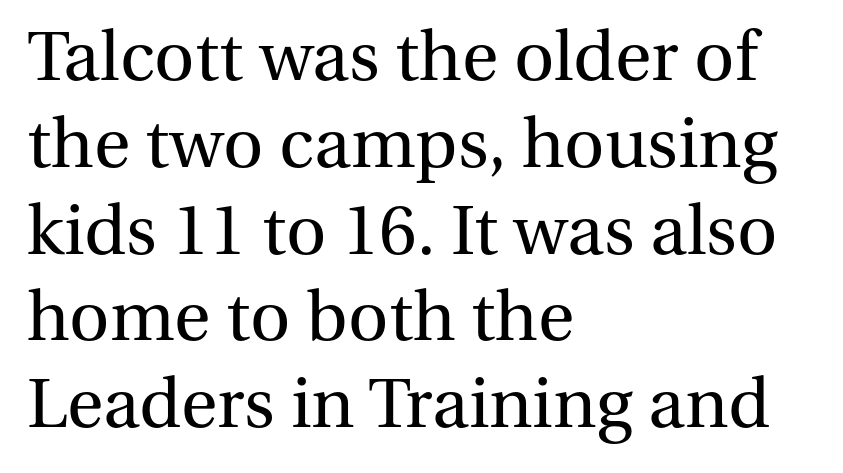
{"serif": "yes", "italic": "no", "bold": "no", "weight": "regular", "width": "normal", "stroke_contrast": "medium", "x_height": "medium", "monospaced": "no", "underline": "no", "align": "left", "line_spacing_ratio": 1.24, "letter_spacing": "normal", "letter_spacing_em": 0.0, "glyph_px": 70}
